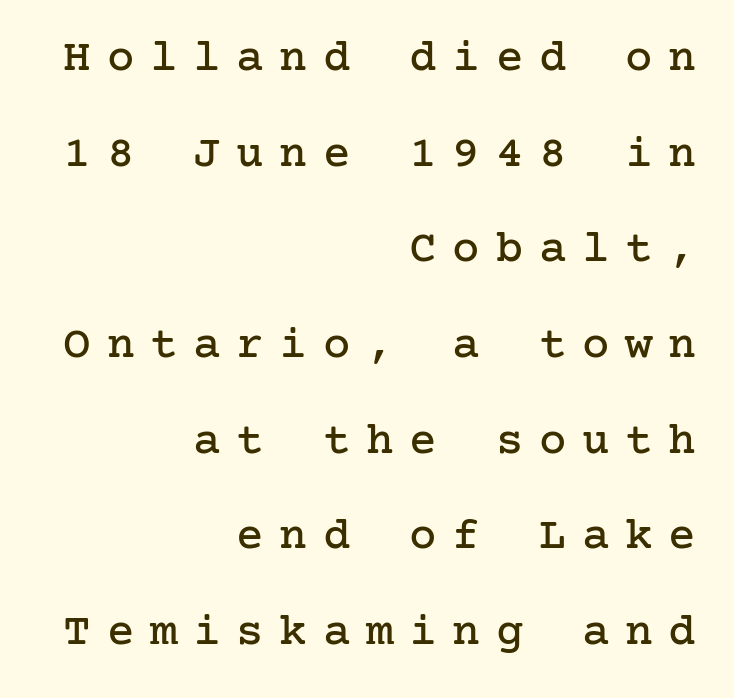
The image shows 46 px serif type, upright; set right-aligned, loose line spacing (2.08x), unusually wide letter spacing (+0.34 em), not underlined; low stroke contrast and a medium x-height.
